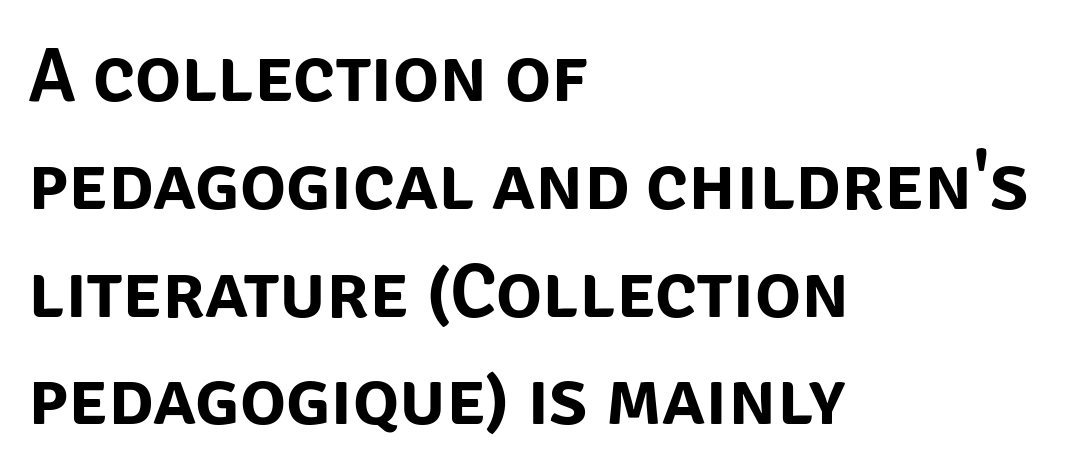
Q: Is the text italic (slanted)? A: No, it is upright.
Q: Is the typeface a serif or a sans-serif typeface? A: Sans-serif.
Q: Is the text underlined? A: No.
Q: How is the paragraph aligned? A: Left-aligned.
Q: Is the spacing between letters normal or unusually wide? A: Normal.
Q: Is the spacing between lines tight, normal or loose? A: Normal.
Q: Width (condensed, normal, or wide)? A: Normal.
Q: Stroke contrast? A: Low.
Q: x-height? A: Large.
Q: Monospaced? A: No.
